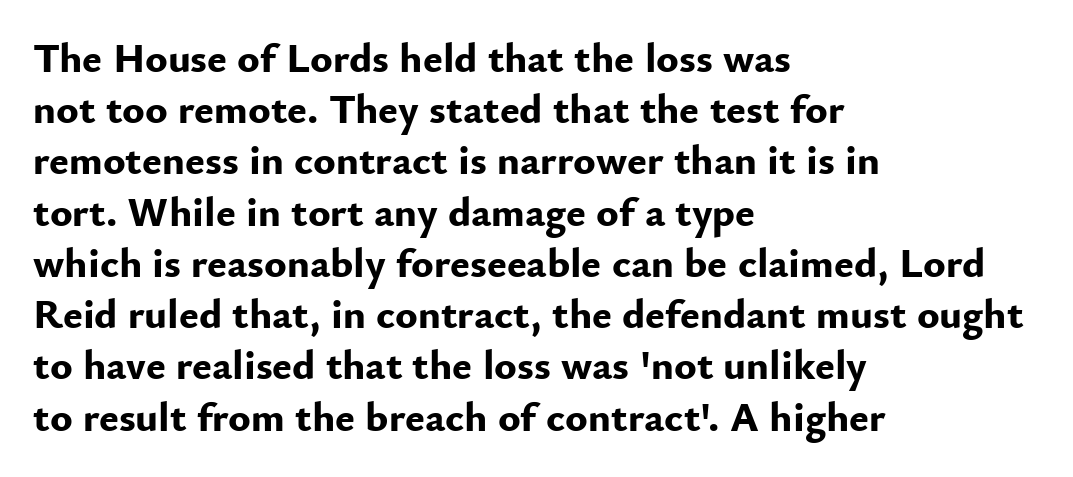
{"serif": "no", "italic": "no", "bold": "yes", "weight": "bold", "width": "normal", "stroke_contrast": "low", "x_height": "small", "monospaced": "no", "underline": "no", "align": "left", "line_spacing_ratio": 1.22, "letter_spacing": "normal", "letter_spacing_em": 0.0, "glyph_px": 42}
